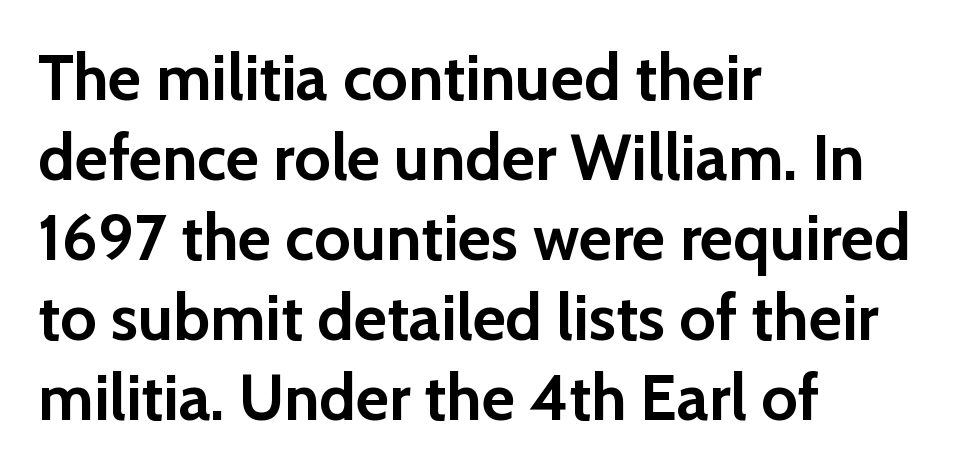
Q: Is the text bold? A: Yes.
Q: Is the text italic (slanted)? A: No, it is upright.
Q: Is the typeface a serif or a sans-serif typeface? A: Sans-serif.
Q: Is the text underlined? A: No.
Q: How is the paragraph aligned? A: Left-aligned.
Q: Is the spacing between letters normal or unusually wide? A: Normal.
Q: Is the spacing between lines tight, normal or loose? A: Normal.
Q: Width (condensed, normal, or wide)? A: Normal.
Q: Stroke contrast? A: Low.
Q: x-height? A: Medium.
Q: Monospaced? A: No.
